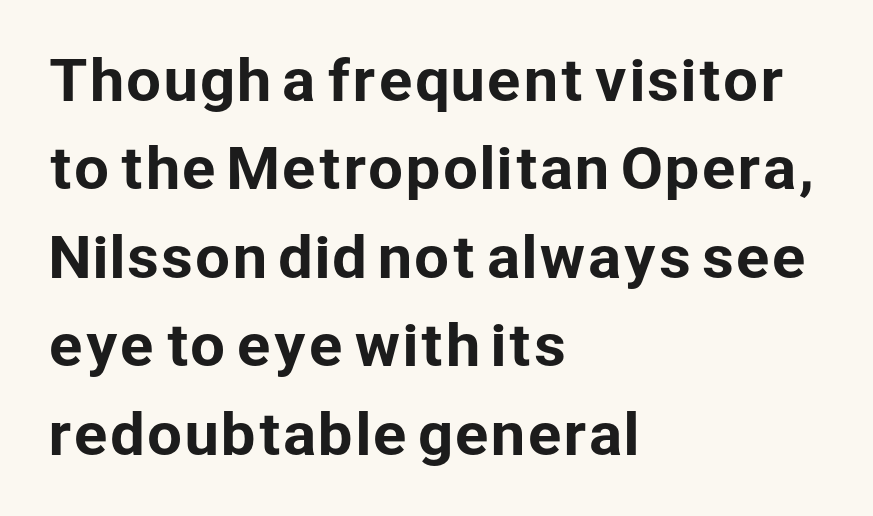
The image shows 56 px sans-serif type, upright; set left-aligned, normal line spacing (1.58x), normal letter spacing, not underlined; low stroke contrast and a medium x-height.
